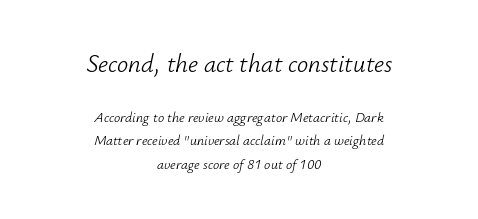
The image shows 25 px text type, italic (leaning right); set centered, normal line spacing (1.67x), normal letter spacing, not underlined; the first (top) block is 1.79x larger.
